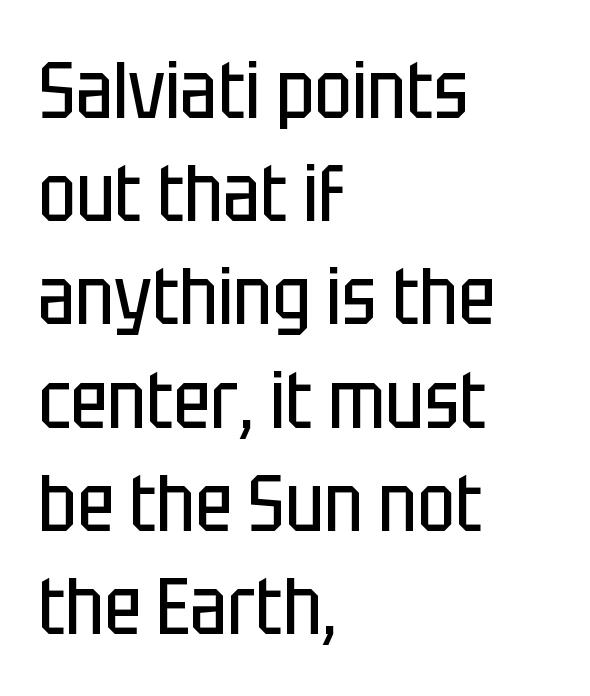
Nope, no serifs anywhere on these letters. Anything drawn beneath the words? Only blank space. The lettering holds an erect, upright posture throughout. Stem width sits at or under what a default text font uses. Tracking here is standard; glyphs follow each other at the usual distance.
